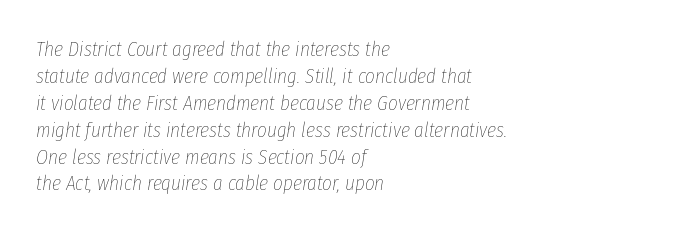
Q: Is the text bold? A: No.
Q: Is the text italic (slanted)? A: Yes, it leans right by about 8 degrees.
Q: Is the text underlined? A: No.
Q: How is the paragraph aligned? A: Left-aligned.
Q: Is the spacing between letters normal or unusually wide? A: Normal.
Q: Is the spacing between lines tight, normal or loose? A: Normal.
